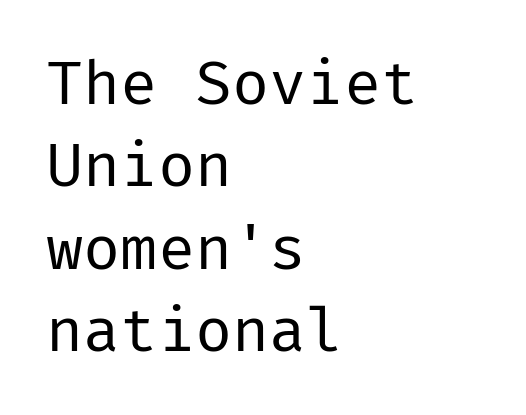
The image shows 62 px regular-weight sans-serif type, upright; set left-aligned, normal line spacing (1.33x), normal letter spacing, not underlined; low stroke contrast and a medium x-height.
